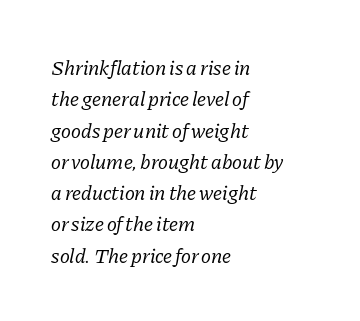
The image shows 21 px text type, italic (leaning right); set left-aligned, normal line spacing (1.49x), normal letter spacing, not underlined.
